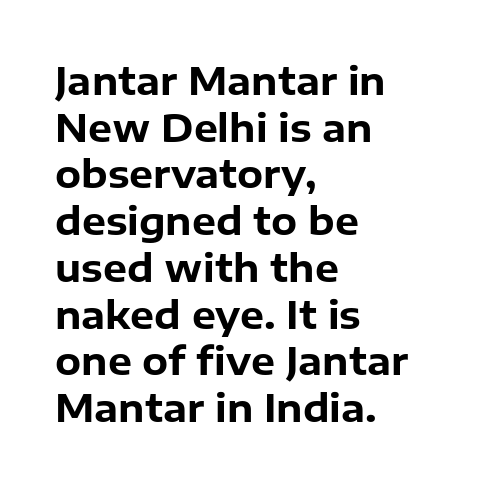
The image shows 38 px bold sans-serif type, upright; set left-aligned, line spacing 1.23x, normal letter spacing, not underlined; low stroke contrast and a medium x-height.
